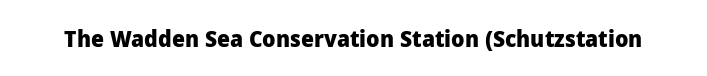
Q: Is the text bold? A: Yes.
Q: Is the text italic (slanted)? A: No, it is upright.
Q: Is the text underlined? A: No.
Q: Is the spacing between letters normal or unusually wide? A: Normal.
